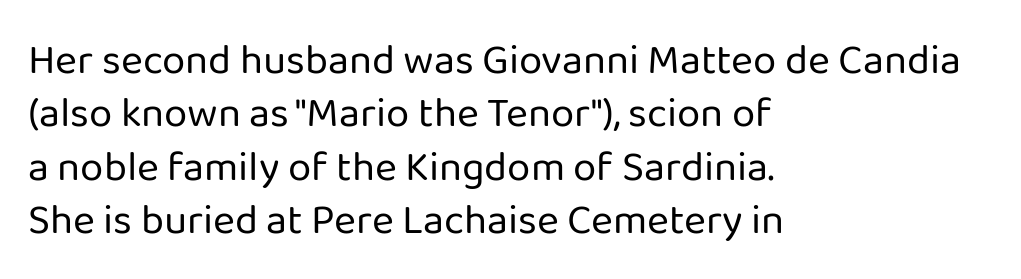
The image shows 42 px regular-weight sans-serif type, upright; set left-aligned, normal line spacing (1.27x), normal letter spacing, not underlined; low stroke contrast and a medium x-height.
